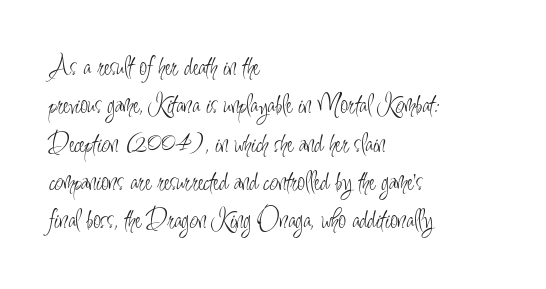
Q: Is the text bold? A: No.
Q: Is the typeface a serif or a sans-serif typeface? A: Sans-serif.
Q: Is the text underlined? A: No.
Q: How is the paragraph aligned? A: Left-aligned.
Q: Is the spacing between letters normal or unusually wide? A: Normal.
Q: Is the spacing between lines tight, normal or loose? A: Normal.
Q: Width (condensed, normal, or wide)? A: Condensed.
Q: Stroke contrast? A: Low.
Q: x-height? A: Small.
Q: Monospaced? A: No.
